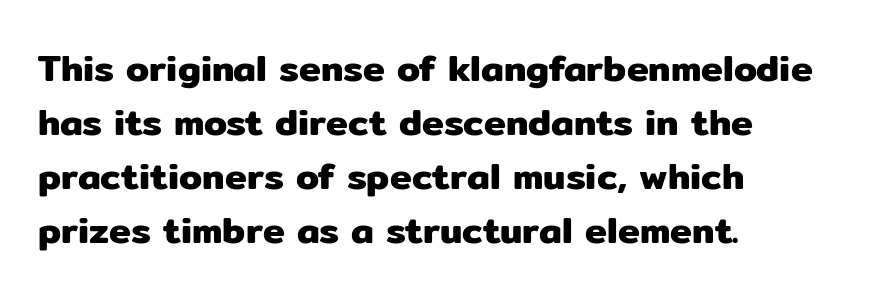
{"serif": "no", "italic": "no", "width": "normal", "stroke_contrast": "low", "x_height": "medium", "monospaced": "no", "underline": "no", "align": "left", "line_spacing": "normal", "line_spacing_ratio": 1.46, "letter_spacing": "normal", "letter_spacing_em": 0.0, "glyph_px": 37}
